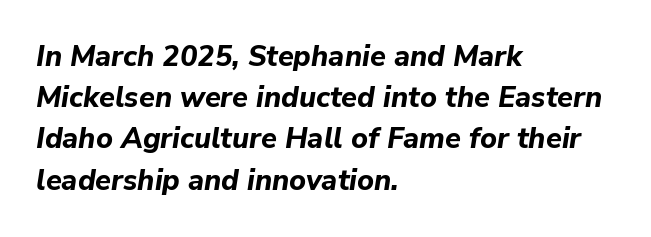
Q: Is the text bold? A: Yes.
Q: Is the text italic (slanted)? A: Yes, it leans right by about 9 degrees.
Q: Is the text underlined? A: No.
Q: How is the paragraph aligned? A: Left-aligned.
Q: Is the spacing between letters normal or unusually wide? A: Normal.
Q: Is the spacing between lines tight, normal or loose? A: Normal.
Q: Width (condensed, normal, or wide)? A: Normal.
Q: Stroke contrast? A: Low.
Q: x-height? A: Medium.
Q: Monospaced? A: No.
